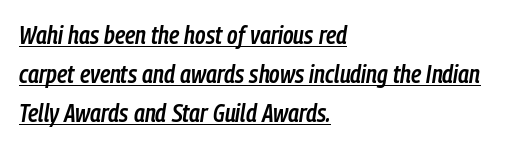
One glance says typical: line gaps are just what's usual. Words appear dense and cohesive because spacing is normal. This is the in-between weight designers call semibold or demi. Every word sits above its own underline. Italic: yes, the glyphs are oblique. Horizontally, the lines are justified to the leading edge only.
